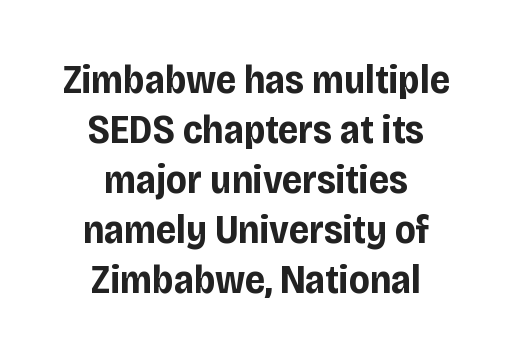
Q: Is the text bold? A: Yes.
Q: Is the text italic (slanted)? A: No, it is upright.
Q: Is the typeface a serif or a sans-serif typeface? A: Sans-serif.
Q: Is the text underlined? A: No.
Q: How is the paragraph aligned? A: Centered.
Q: Is the spacing between letters normal or unusually wide? A: Normal.
Q: Is the spacing between lines tight, normal or loose? A: Normal.
Q: Width (condensed, normal, or wide)? A: Condensed.
Q: Stroke contrast? A: Low.
Q: x-height? A: Large.
Q: Monospaced? A: No.
